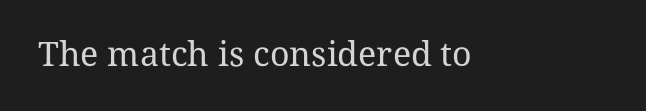
Q: Is the text bold? A: No.
Q: Is the text italic (slanted)? A: No, it is upright.
Q: Is the typeface a serif or a sans-serif typeface? A: Serif.
Q: Is the text underlined? A: No.
Q: Is the spacing between letters normal or unusually wide? A: Normal.
Q: Width (condensed, normal, or wide)? A: Normal.
Q: Stroke contrast? A: Medium.
Q: x-height? A: Medium.
Q: Monospaced? A: No.
